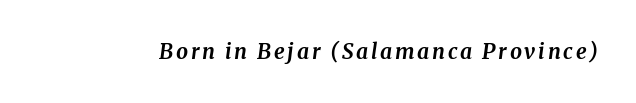
The image shows 21 px bold type, italic (leaning right); set not underlined.
